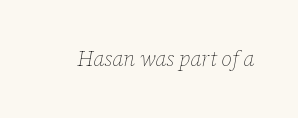
Each word holds together tightly as a unit, with standard inter-letter gaps. Style check: oblique. Lines of text with bare space underneath. Heaviness? Minimal to ordinary, like unemphasized prose.
